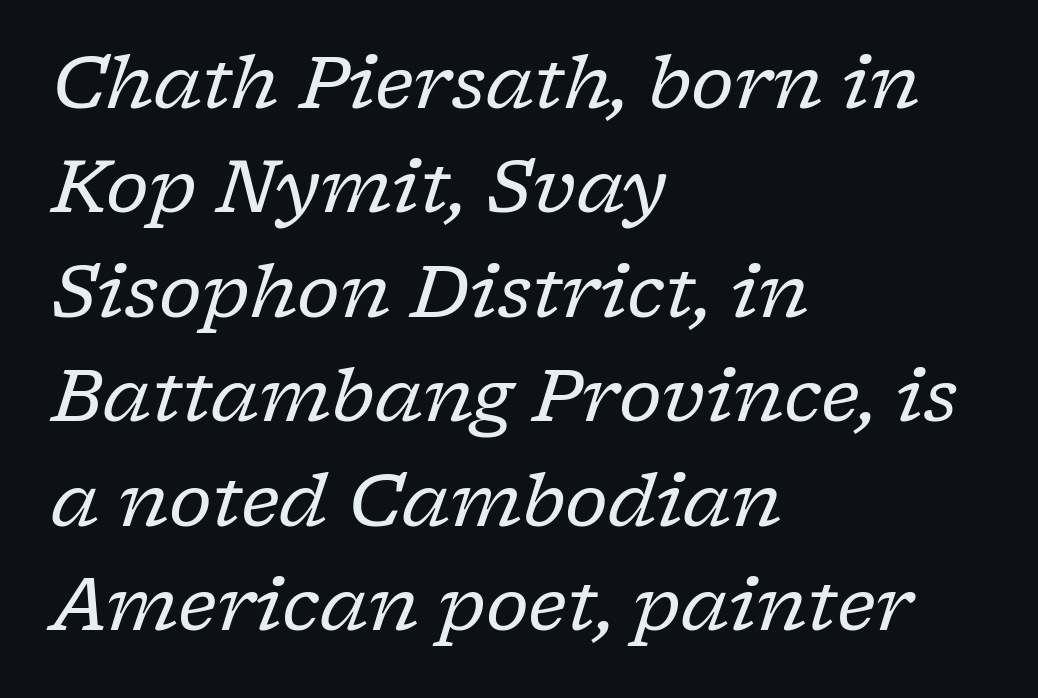
Slanted lettering throughout. Does the type have serifs? Yes, each stem ends in a small foot. Quick note: interline space is typical. Letters rest on an invisible, unmarked baseline. Looks like regular typesetting: each glyph gets only the width it needs.
